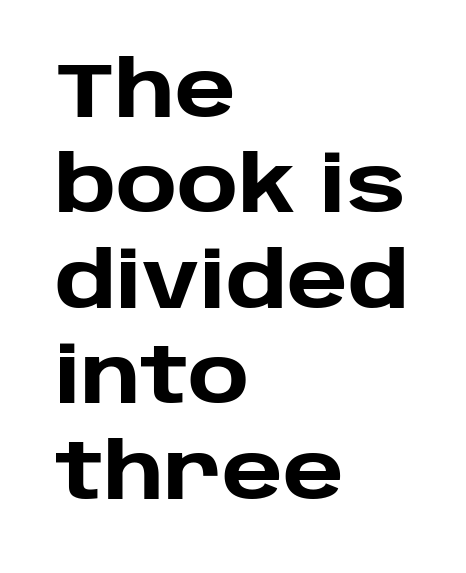
The image shows 77 px heavy sans-serif type, upright; set left-aligned, line spacing 1.24x, normal letter spacing, not underlined; low stroke contrast and a large x-height.
